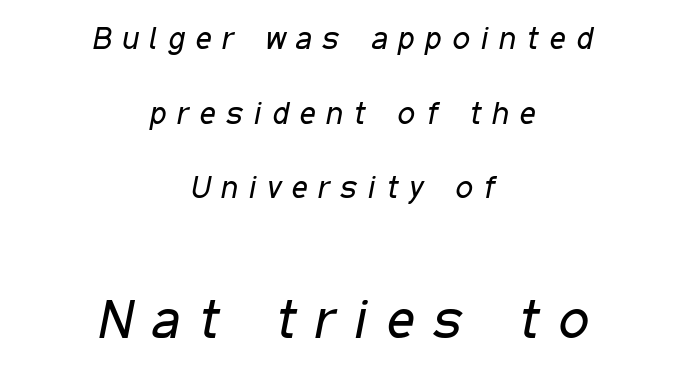
The rendering uses a large line-height, opening up the rows. The face used here appears at its bigger size in the lower chunk. Italic? Definitely — the glyphs are oblique. Is the type heavy? It reads as light-to-regular instead. The typesetter chose a symmetrical, centered arrangement here.
